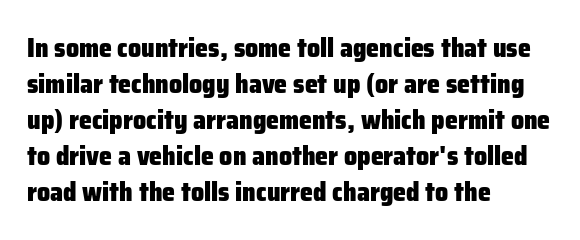
Q: Is the text bold? A: Yes.
Q: Is the text italic (slanted)? A: No, it is upright.
Q: Is the text underlined? A: No.
Q: How is the paragraph aligned? A: Left-aligned.
Q: Is the spacing between letters normal or unusually wide? A: Normal.
Q: Is the spacing between lines tight, normal or loose? A: Normal.
